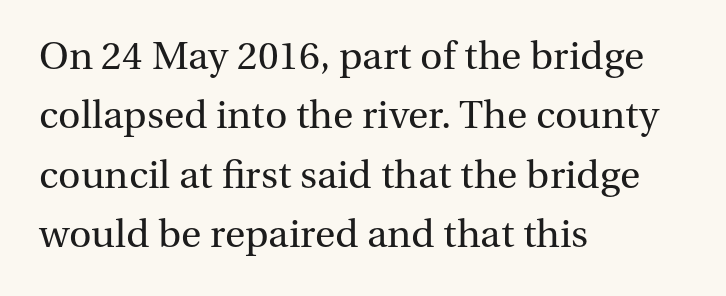
{"serif": "yes", "italic": "no", "bold": "no", "weight": "regular", "width": "normal", "stroke_contrast": "medium", "x_height": "medium", "monospaced": "no", "underline": "no", "align": "left", "line_spacing": "normal", "line_spacing_ratio": 1.52, "letter_spacing": "normal", "letter_spacing_em": 0.0, "glyph_px": 39}
